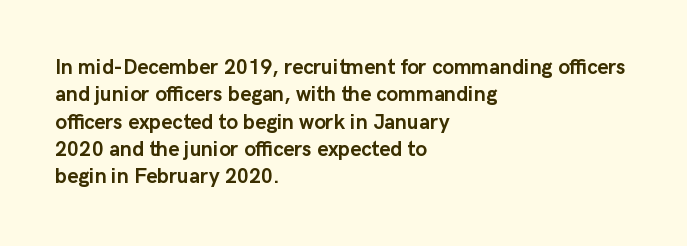
{"italic": "no", "bold": "yes", "underline": "no", "align": "left", "line_spacing": "normal", "line_spacing_ratio": 1.3, "letter_spacing": "normal", "letter_spacing_em": 0.0, "glyph_px": 21}
